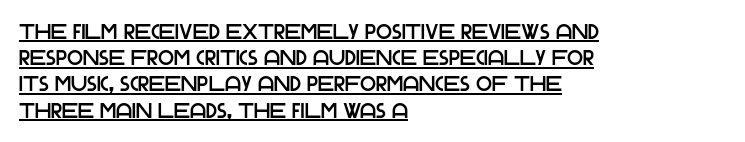
The image shows 21 px text type, upright; set left-aligned, normal line spacing (1.25x), normal letter spacing, underlined.
